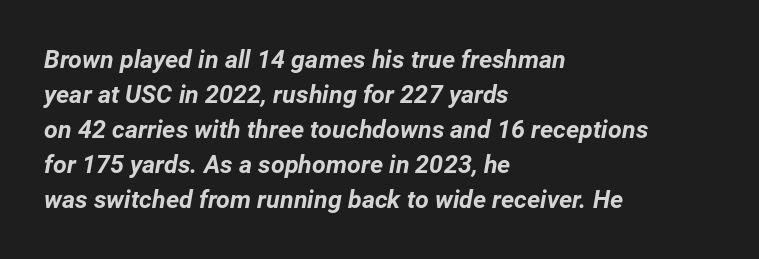
{"italic": "yes", "lean": "right", "slant_degrees": 12, "bold": "yes", "underline": "no", "align": "left", "line_spacing": "normal", "line_spacing_ratio": 1.4, "letter_spacing": "normal", "letter_spacing_em": 0.0, "glyph_px": 25}
